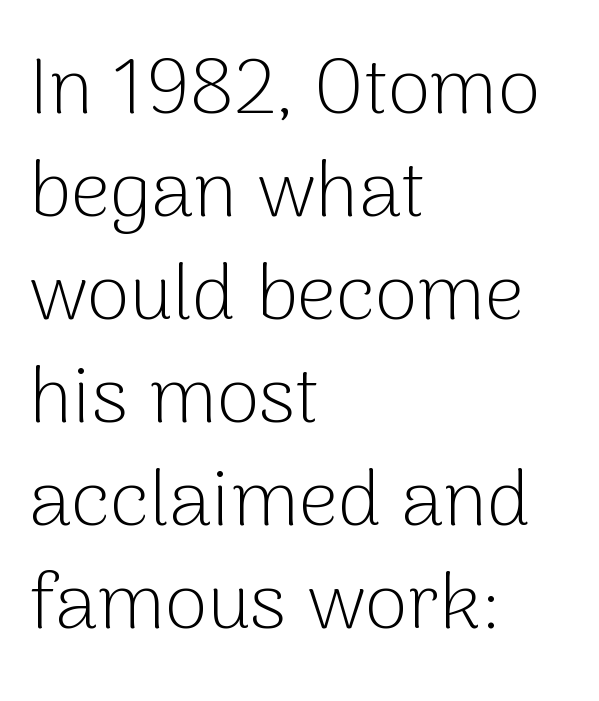
The image shows 78 px light sans-serif type, upright; set left-aligned, normal line spacing (1.32x), normal letter spacing, not underlined; low stroke contrast and a medium x-height.
